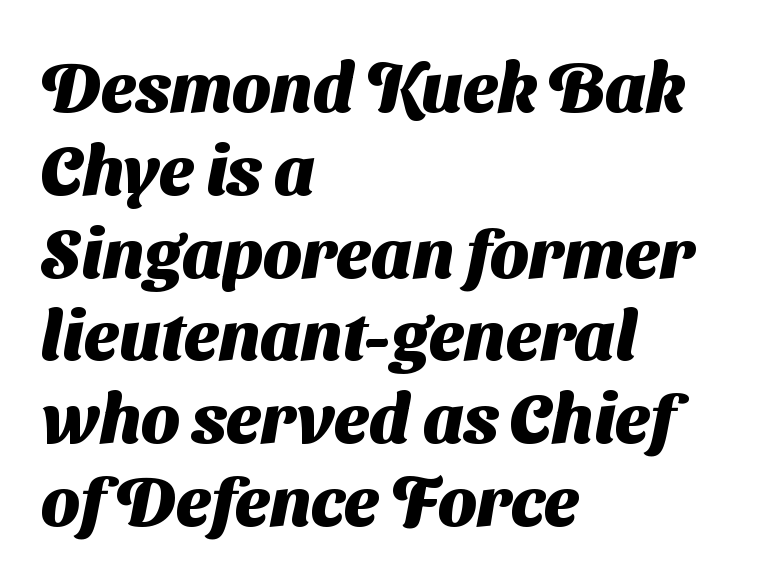
The image shows 69 px heavy sans-serif type; set left-aligned, line spacing 1.2x, normal letter spacing, not underlined; medium stroke contrast and a medium x-height.
